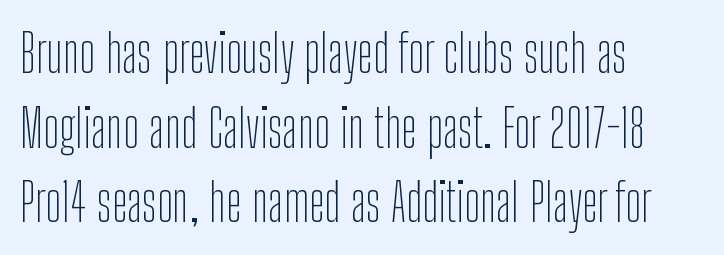
Evenly set lines give the paragraph a standard silhouette. The lines are quadded left. The horizontal fit of the characters is conventional and even. The letters look calm and open, with moderate or lighter stems. Check the space under the baseline: it is left empty. Italic: no, the glyphs are upright roman.
